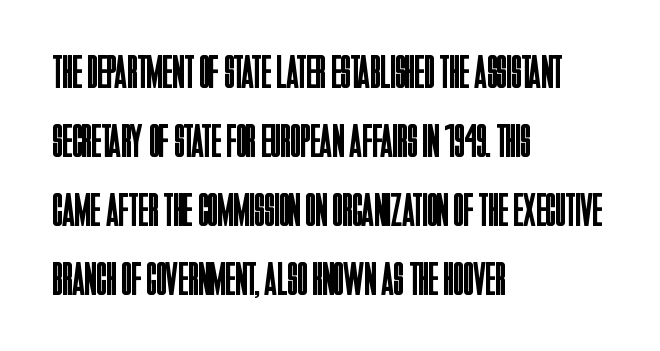
Q: Is the text bold? A: No.
Q: Is the text italic (slanted)? A: No, it is upright.
Q: Is the typeface a serif or a sans-serif typeface? A: Sans-serif.
Q: Is the text underlined? A: No.
Q: How is the paragraph aligned? A: Left-aligned.
Q: Is the spacing between letters normal or unusually wide? A: Normal.
Q: Is the spacing between lines tight, normal or loose? A: Normal.
Q: Width (condensed, normal, or wide)? A: Condensed.
Q: Stroke contrast? A: Low.
Q: x-height? A: Large.
Q: Monospaced? A: No.
